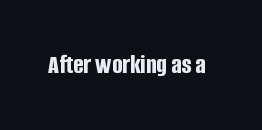
{"italic": "no", "bold": "yes", "underline": "no", "letter_spacing": "normal", "letter_spacing_em": 0.0, "glyph_px": 27}
